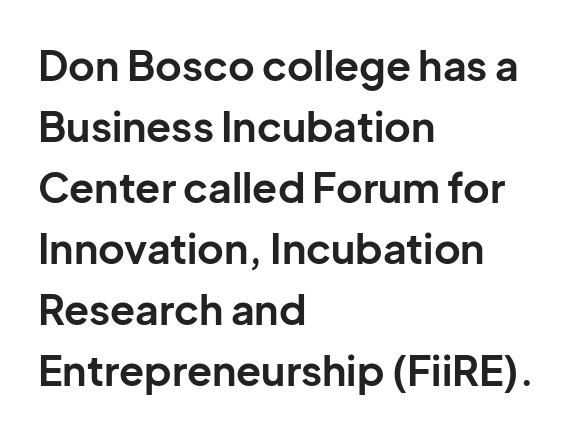
The image shows 41 px bold sans-serif type, upright; set left-aligned, normal line spacing (1.49x), normal letter spacing, not underlined; low stroke contrast and a medium x-height.
